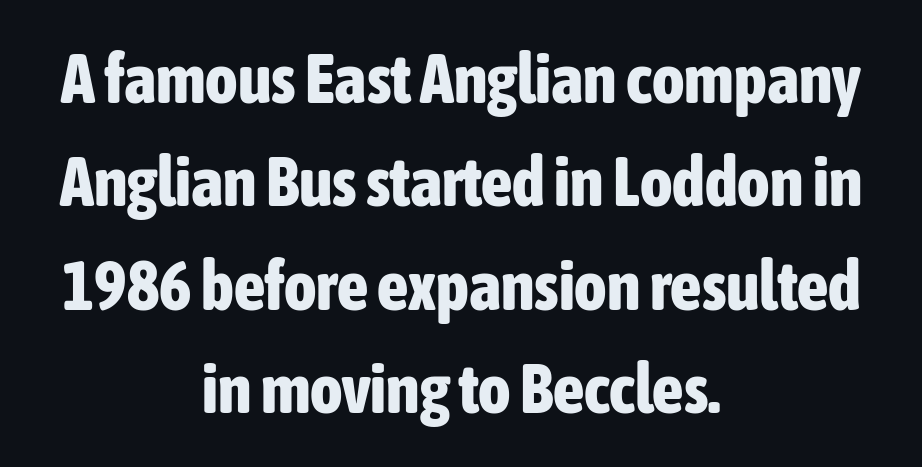
Q: Is the text bold? A: Yes.
Q: Is the text italic (slanted)? A: No, it is upright.
Q: Is the typeface a serif or a sans-serif typeface? A: Sans-serif.
Q: Is the text underlined? A: No.
Q: How is the paragraph aligned? A: Centered.
Q: Is the spacing between letters normal or unusually wide? A: Normal.
Q: Is the spacing between lines tight, normal or loose? A: Normal.
Q: Width (condensed, normal, or wide)? A: Condensed.
Q: Stroke contrast? A: Low.
Q: x-height? A: Medium.
Q: Monospaced? A: No.
